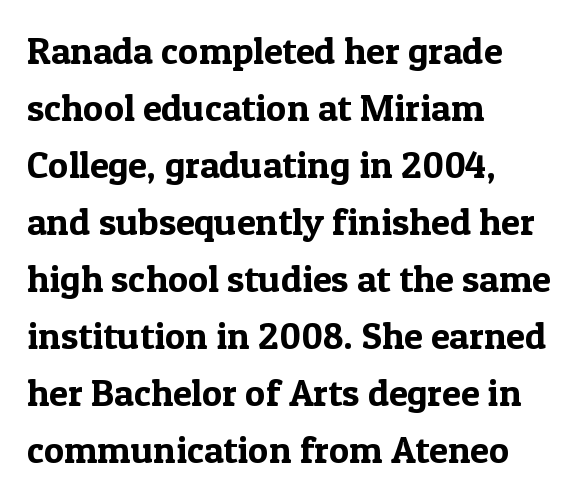
Q: Is the text italic (slanted)? A: No, it is upright.
Q: Is the typeface a serif or a sans-serif typeface? A: Serif.
Q: Is the text underlined? A: No.
Q: How is the paragraph aligned? A: Left-aligned.
Q: Is the spacing between letters normal or unusually wide? A: Normal.
Q: Is the spacing between lines tight, normal or loose? A: Normal.
Q: Width (condensed, normal, or wide)? A: Normal.
Q: x-height? A: Medium.
Q: Monospaced? A: No.
